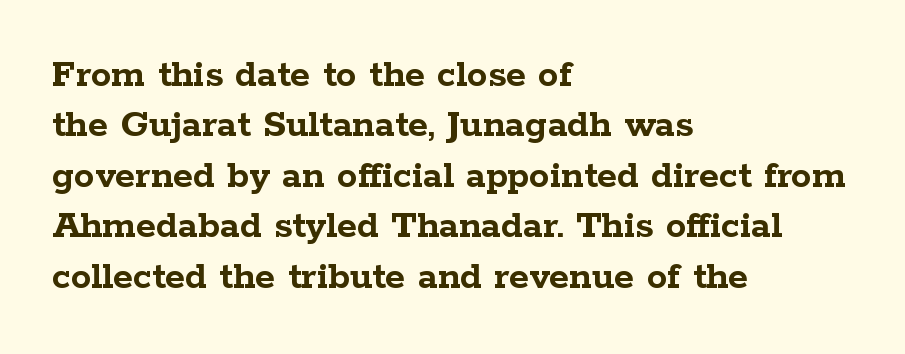
{"serif": "yes", "italic": "no", "bold": "yes", "weight": "semibold", "width": "wide", "stroke_contrast": "low", "x_height": "medium", "monospaced": "no", "underline": "no", "align": "left", "line_spacing_ratio": 1.23, "letter_spacing": "normal", "letter_spacing_em": 0.0, "glyph_px": 41}
